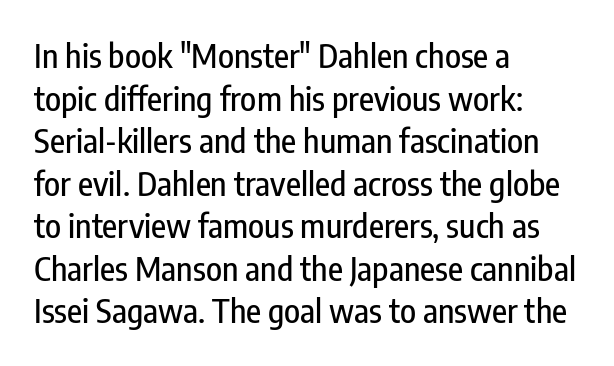
{"serif": "no", "italic": "no", "width": "condensed", "stroke_contrast": "low", "x_height": "medium", "monospaced": "no", "underline": "no", "align": "left", "line_spacing": "normal", "line_spacing_ratio": 1.29, "letter_spacing": "normal", "letter_spacing_em": 0.0, "glyph_px": 33}
